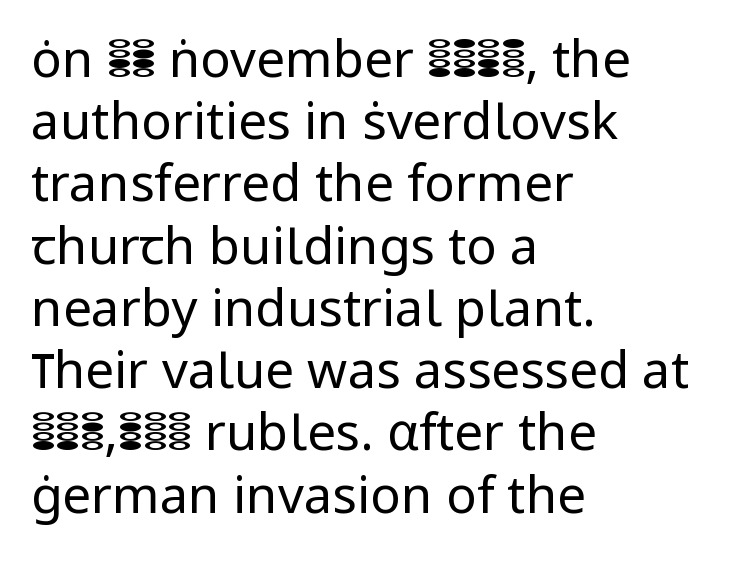
{"serif": "no", "italic": "no", "bold": "no", "weight": "regular", "width": "normal", "stroke_contrast": "low", "x_height": "medium", "monospaced": "no", "underline": "no", "align": "left", "line_spacing_ratio": 1.22, "letter_spacing": "normal", "letter_spacing_em": 0.0, "glyph_px": 51}
